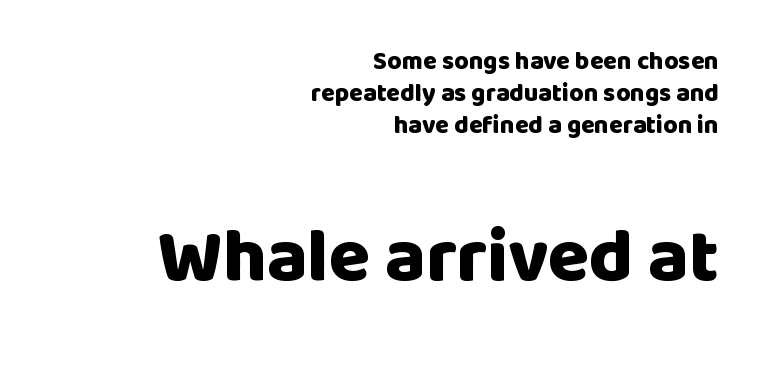
Q: Is the text bold? A: Yes.
Q: Is the text italic (slanted)? A: No, it is upright.
Q: Is the typeface a serif or a sans-serif typeface? A: Sans-serif.
Q: Is the text underlined? A: No.
Q: How is the paragraph aligned? A: Right-aligned.
Q: Is the spacing between letters normal or unusually wide? A: Normal.
Q: Is the spacing between lines tight, normal or loose? A: Normal.
Q: Which block of text is set in a larger size, the first (top) or the second (bottom)? A: The second (bottom) one.
Q: Width (condensed, normal, or wide)? A: Normal.
Q: Stroke contrast? A: Low.
Q: x-height? A: Large.
Q: Monospaced? A: No.
